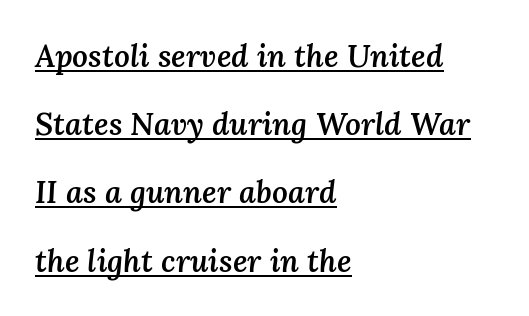
{"italic": "yes", "lean": "right", "slant_degrees": 3, "bold": "semi", "weight": "semibold", "width": "normal", "stroke_contrast": "medium", "x_height": "medium", "monospaced": "no", "underline": "yes", "align": "left", "line_spacing": "loose", "line_spacing_ratio": 2.2, "letter_spacing": "normal", "letter_spacing_em": 0.0, "glyph_px": 31}
